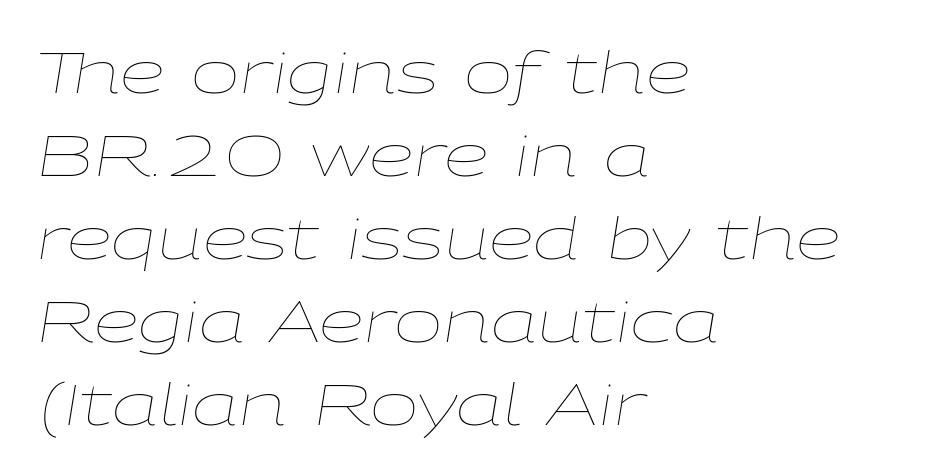
Q: Is the text bold? A: No.
Q: Is the text italic (slanted)? A: Yes, it leans right by about 9 degrees.
Q: Is the text underlined? A: No.
Q: How is the paragraph aligned? A: Left-aligned.
Q: Is the spacing between letters normal or unusually wide? A: Normal.
Q: Is the spacing between lines tight, normal or loose? A: Normal.
Q: Width (condensed, normal, or wide)? A: Wide.
Q: Stroke contrast? A: Low.
Q: x-height? A: Medium.
Q: Monospaced? A: No.
